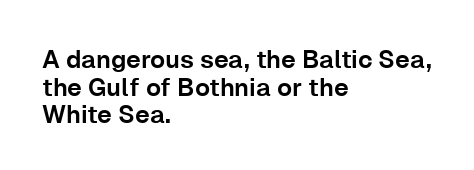
Q: Is the text italic (slanted)? A: No, it is upright.
Q: Is the text underlined? A: No.
Q: How is the paragraph aligned? A: Left-aligned.
Q: Is the spacing between letters normal or unusually wide? A: Normal.
Q: Is the spacing between lines tight, normal or loose? A: Tight.
